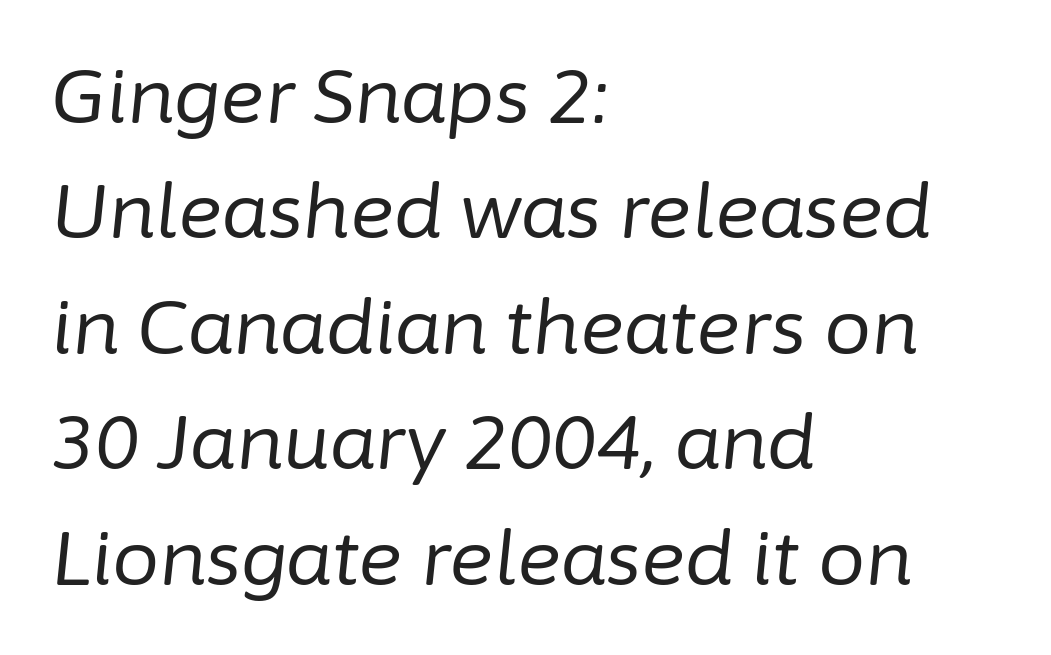
There is no visible air inserted between adjacent glyphs. Stroke thickness stays within the range of a standard reading face or lighter. Any mark beneath the type? The region is blank. Proportional: the letters do not fall into vertical columns. The text block is weighted toward the left margin, trailing off unevenly rightward.
